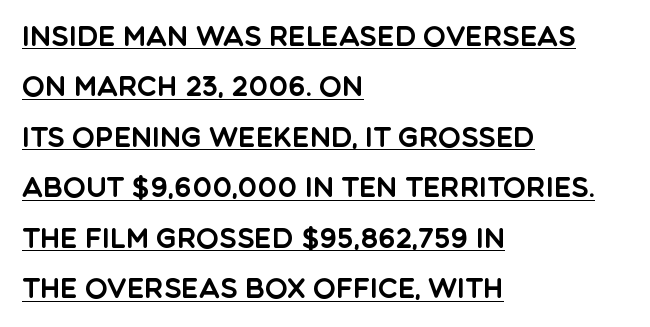
The image shows 27 px text type, upright; set left-aligned, line spacing 1.87x, normal letter spacing, underlined.
